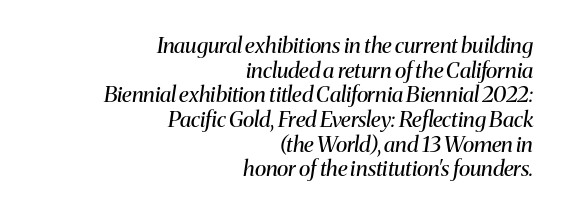
{"italic": "yes", "lean": "right", "slant_degrees": 8, "bold": "no", "underline": "no", "align": "right", "line_spacing": "tight", "line_spacing_ratio": 1.12, "letter_spacing": "normal", "letter_spacing_em": 0.0, "glyph_px": 22}
